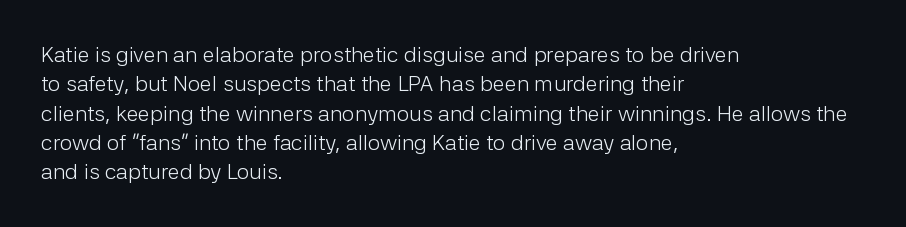
Caption: face not bold, strokes unweighted. Whoever set this chose a conventional vertical rhythm. This sample uses plain, unmodified letter spacing. The lettering stays uniformly vertical, giving the passage a roman look. Rule under the text: the space is simply empty.
